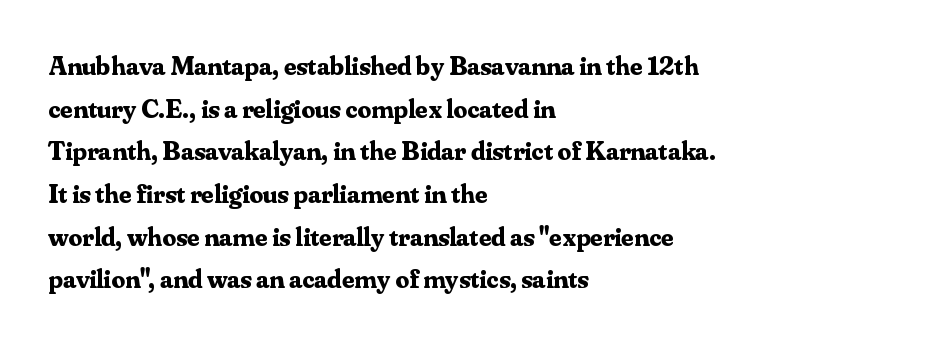
Typesetter's note: full bold, strokes at maximum text heaviness. Compared with typical paragraphs, the rows here are spaced about the same. Layout note: lines flush left. The passage shown is not underscored anywhere.
